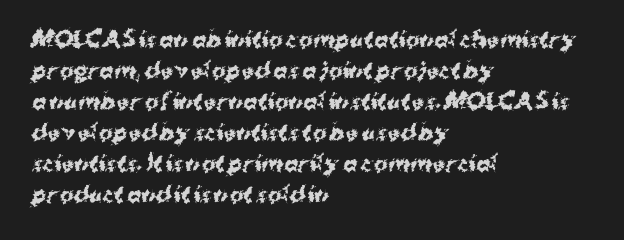
These lines keep a tight, regular rhythm from letter to letter. The typesetting leans heavy: a genuine bold. Line beginnings align vertically; line endings do not. Letters rest on an invisible, unmarked baseline.
